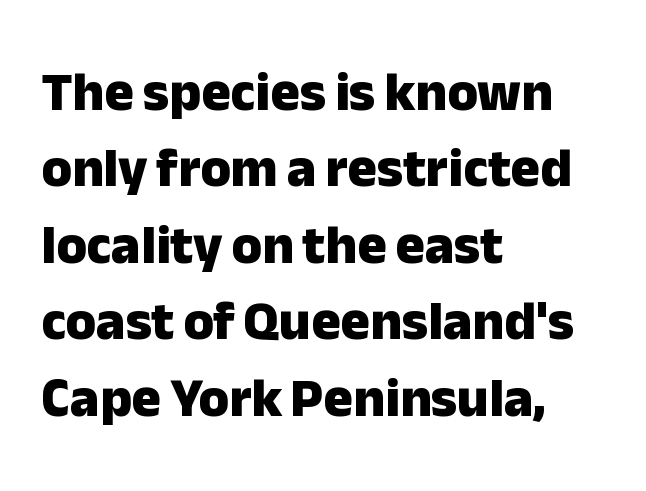
How would I describe the line gaps? Plain and ordinary. Grotesque or geometric, the face here clearly has no serifs. A student would call this left alignment; a typographer would say flush left, rag right. Look at the stroke-to-counter ratio: heavy, a bold.
